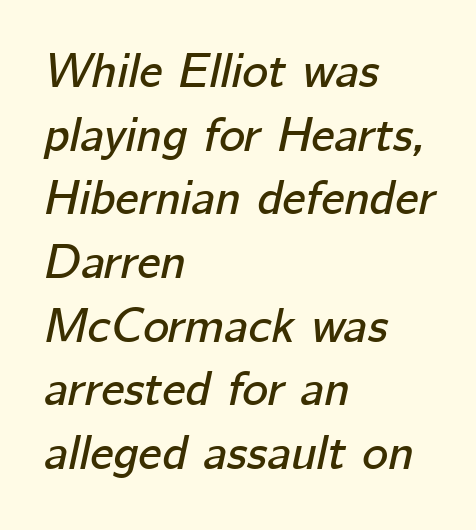
{"italic": "yes", "lean": "right", "slant_degrees": 12, "width": "normal", "stroke_contrast": "low", "x_height": "medium", "monospaced": "no", "underline": "no", "align": "left", "line_spacing": "normal", "line_spacing_ratio": 1.3, "letter_spacing": "normal", "letter_spacing_em": 0.0, "glyph_px": 49}
